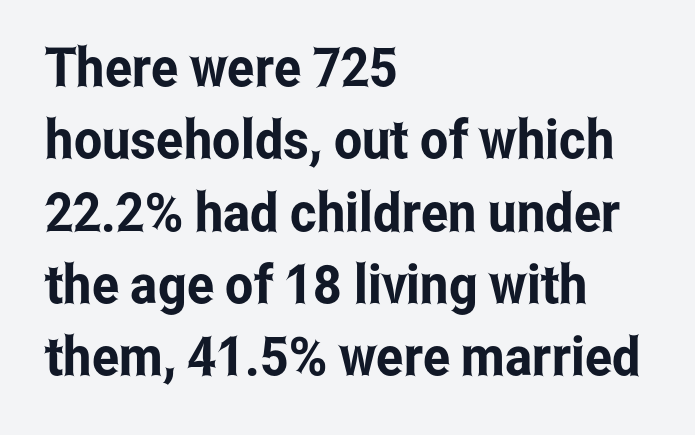
No extra tracking has been applied to these lines. The designer went with a sans here, leaving each stem footless. If you drew a line through each stem, it would be perfectly vertical. This sample is left-justified, so line endings fall wherever the words run out. Vertical spacing — default.
